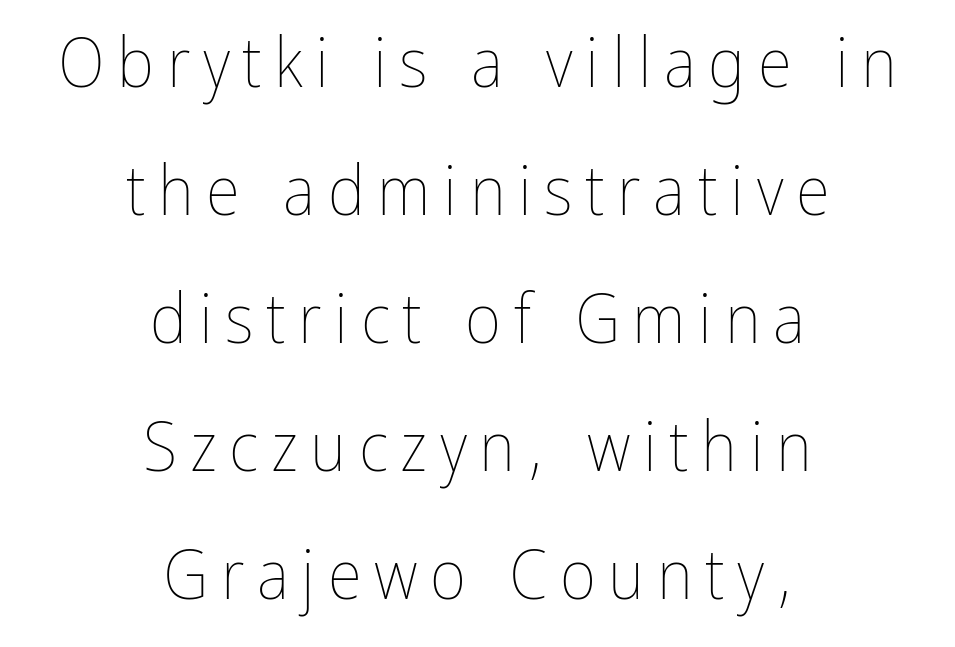
{"italic": "no", "bold": "no", "weight": "thin", "width": "condensed", "stroke_contrast": "low", "x_height": "medium", "monospaced": "no", "underline": "no", "align": "center", "line_spacing_ratio": 1.83, "glyph_px": 70}
